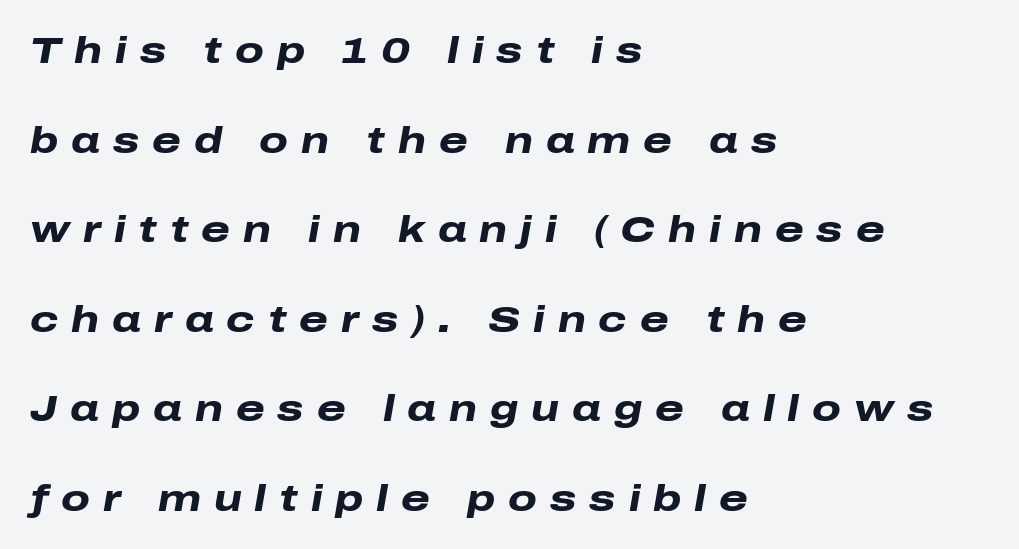
Q: Is the text bold? A: Yes.
Q: Is the text italic (slanted)? A: Yes, it leans right by about 10 degrees.
Q: Is the text underlined? A: No.
Q: How is the paragraph aligned? A: Left-aligned.
Q: Is the spacing between letters normal or unusually wide? A: Unusually wide.
Q: Is the spacing between lines tight, normal or loose? A: Loose.
Q: Width (condensed, normal, or wide)? A: Wide.
Q: Stroke contrast? A: Low.
Q: x-height? A: Medium.
Q: Monospaced? A: No.
